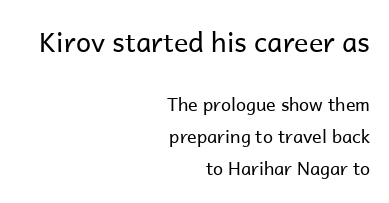
{"italic": "no", "bold": "no", "underline": "no", "align": "right", "line_spacing_ratio": 1.79, "letter_spacing": "normal", "letter_spacing_em": 0.0, "larger_block": "first", "size_ratio": 1.5, "glyph_px": 27}
